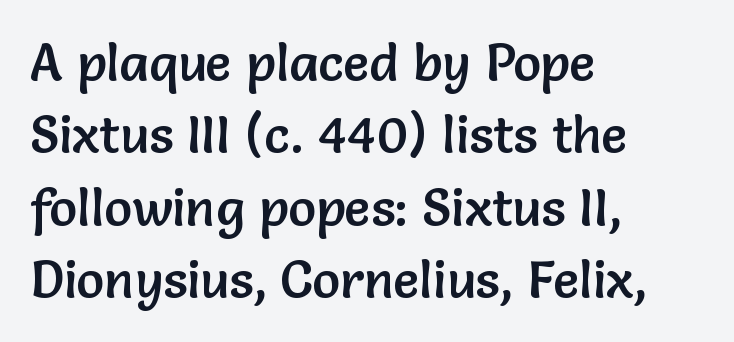
Ascenders rise straight up at ninety degrees. Vertical spacing — default. How are the letters spaced? Ordinarily, with no added tracking. Observe the absence of serifs on each vertical stroke in this sample. Any mark beneath the type? The region is blank.
